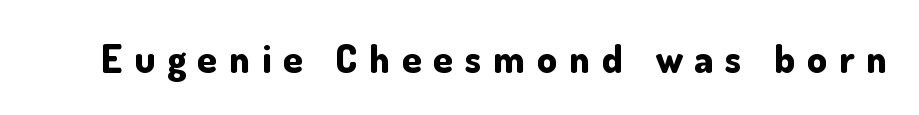
The image shows 39 px bold sans-serif type, upright; set unusually wide letter spacing (+0.31 em), not underlined; low stroke contrast and a small x-height.
